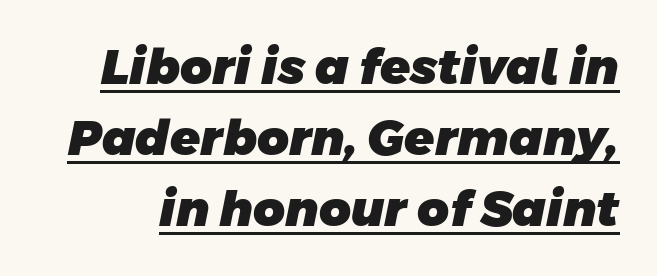
These lines sit exactly where default settings would place them. Spacing verdict: proportional, widths tailored to each character. Decoration check: the copy is underlined. Thick stems and heavy bowls — unmistakably bold.
